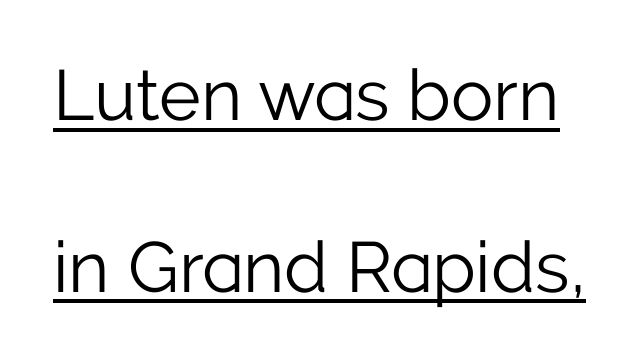
The image shows 71 px light sans-serif type, upright; set loose line spacing (2.42x), normal letter spacing, underlined; low stroke contrast and a medium x-height.
